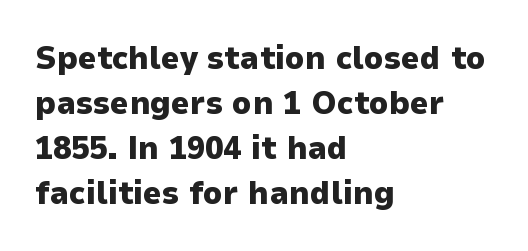
Q: Is the text bold? A: Yes.
Q: Is the text italic (slanted)? A: No, it is upright.
Q: Is the typeface a serif or a sans-serif typeface? A: Sans-serif.
Q: Is the text underlined? A: No.
Q: How is the paragraph aligned? A: Left-aligned.
Q: Is the spacing between letters normal or unusually wide? A: Normal.
Q: Is the spacing between lines tight, normal or loose? A: Normal.
Q: Width (condensed, normal, or wide)? A: Normal.
Q: Stroke contrast? A: Low.
Q: x-height? A: Medium.
Q: Monospaced? A: No.
